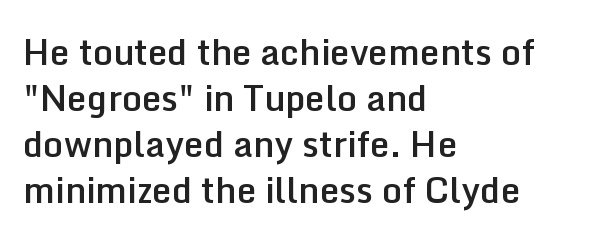
Q: Is the text bold? A: Semi-bold.
Q: Is the text italic (slanted)? A: No, it is upright.
Q: Is the typeface a serif or a sans-serif typeface? A: Sans-serif.
Q: Is the text underlined? A: No.
Q: How is the paragraph aligned? A: Left-aligned.
Q: Is the spacing between letters normal or unusually wide? A: Normal.
Q: Is the spacing between lines tight, normal or loose? A: Normal.
Q: Width (condensed, normal, or wide)? A: Normal.
Q: Stroke contrast? A: Low.
Q: x-height? A: Medium.
Q: Monospaced? A: No.
